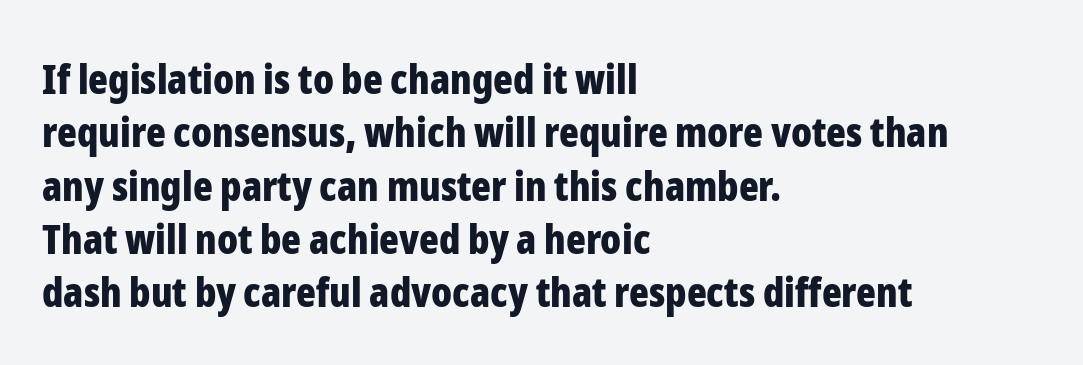
The ragged edge is on the right, which tells us the setting is flush left. Do the characters align in a grid? No, the font is proportional. Nothing sits at the stroke ends, so this counts as sans-serif. Plain, unruled lines of type. Vertically, the passage feels balanced, rows spaced as you'd expect. The face used here is rendered with its standard letterfit.
